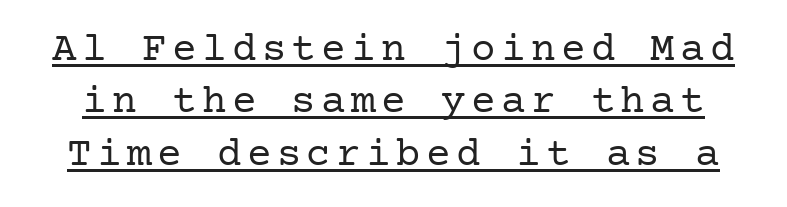
{"serif": "yes", "italic": "no", "bold": "no", "weight": "regular", "width": "normal", "stroke_contrast": "low", "x_height": "medium", "underline": "yes", "line_spacing": "normal", "line_spacing_ratio": 1.28, "glyph_px": 41}
